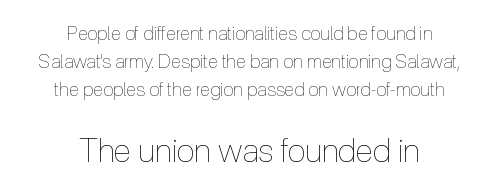
The rag falls on both sides of this text block equally. The block sitting lower on the canvas is the one with enlarged characters. The face used here is proportionally spaced, like ordinary book or web type. The letters look calm and open, with moderate or lighter stems. Letter spacing: default. Students, observe: this is what conventionally led text looks like.
